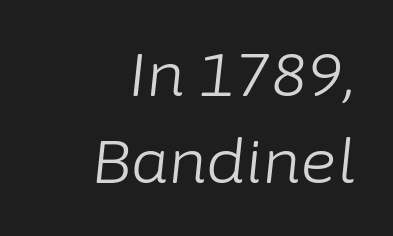
Q: Is the text bold? A: No.
Q: Is the text italic (slanted)? A: Yes, it leans right by about 6 degrees.
Q: Is the text underlined? A: No.
Q: How is the paragraph aligned? A: Right-aligned.
Q: Is the spacing between letters normal or unusually wide? A: Normal.
Q: Is the spacing between lines tight, normal or loose? A: Normal.
Q: Width (condensed, normal, or wide)? A: Normal.
Q: Stroke contrast? A: Low.
Q: x-height? A: Medium.
Q: Monospaced? A: No.
